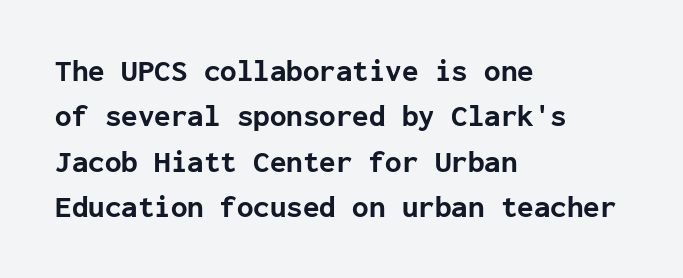
{"serif": "no", "italic": "no", "bold": "yes", "weight": "bold", "width": "normal", "stroke_contrast": "low", "x_height": "medium", "monospaced": "yes", "underline": "no", "align": "left", "line_spacing": "normal", "line_spacing_ratio": 1.51, "letter_spacing": "normal", "letter_spacing_em": 0.0, "glyph_px": 30}
